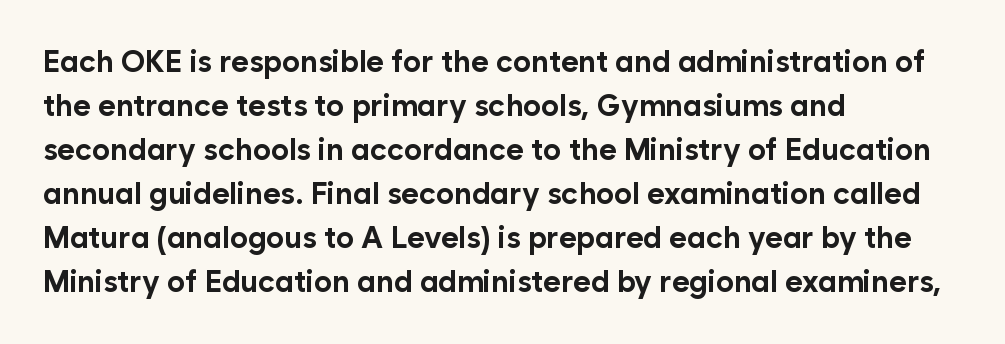
{"serif": "no", "italic": "no", "bold": "yes", "weight": "bold", "width": "normal", "stroke_contrast": "low", "x_height": "medium", "monospaced": "no", "underline": "no", "align": "left", "line_spacing": "normal", "line_spacing_ratio": 1.47, "letter_spacing": "normal", "letter_spacing_em": 0.0, "glyph_px": 30}
